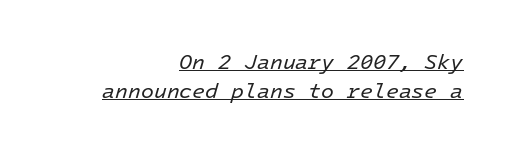
Q: Is the text bold? A: No.
Q: Is the text italic (slanted)? A: Yes, it leans right by about 16 degrees.
Q: Is the text underlined? A: Yes.
Q: How is the paragraph aligned? A: Right-aligned.
Q: Is the spacing between letters normal or unusually wide? A: Normal.
Q: Is the spacing between lines tight, normal or loose? A: Normal.
